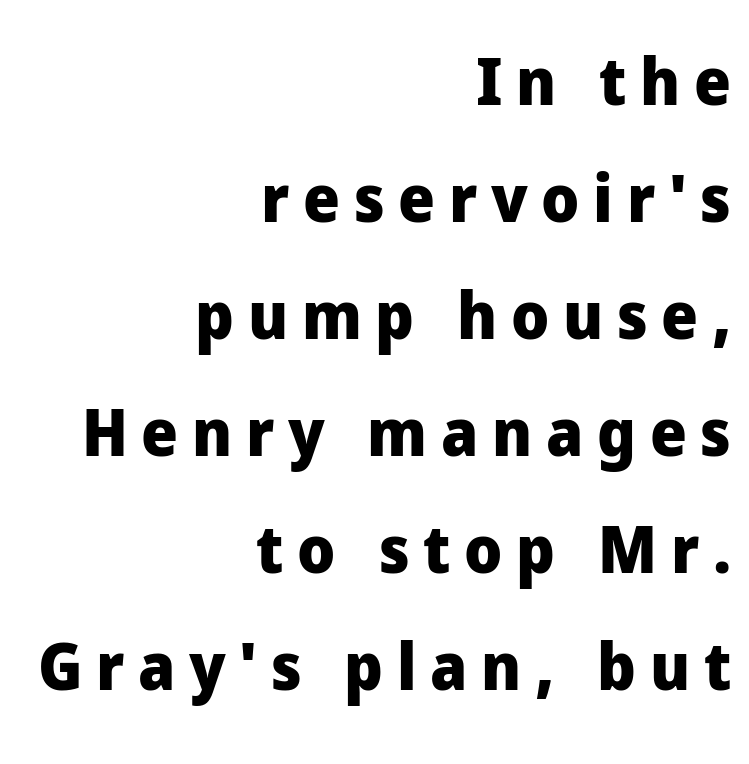
The image shows 65 px heavy sans-serif type, upright; set right-aligned, line spacing 1.8x, unusually wide letter spacing (+0.21 em), not underlined; low stroke contrast and a medium x-height.
